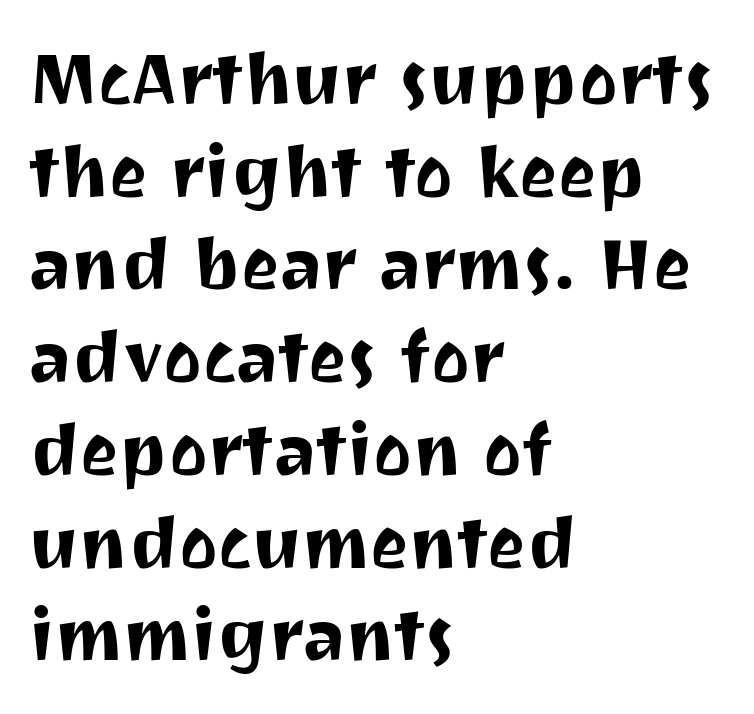
The image shows 73 px sans-serif type, upright; set left-aligned, normal line spacing (1.27x), normal letter spacing, not underlined; medium stroke contrast and a medium x-height.
